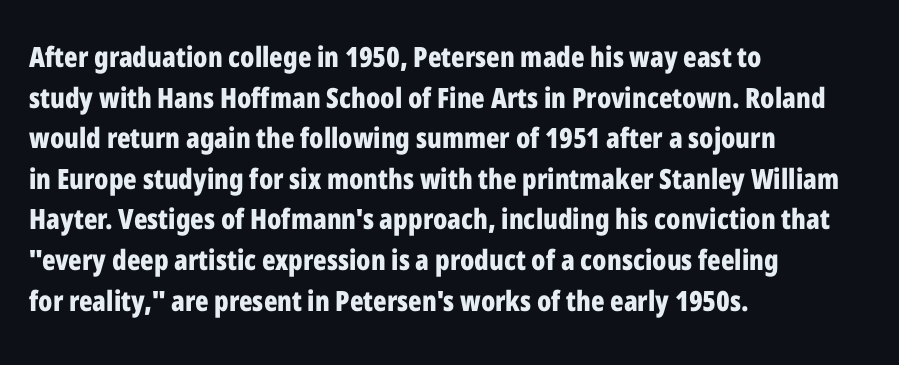
Q: Is the text bold? A: Yes.
Q: Is the text italic (slanted)? A: No, it is upright.
Q: Is the typeface a serif or a sans-serif typeface? A: Sans-serif.
Q: Is the text underlined? A: No.
Q: How is the paragraph aligned? A: Left-aligned.
Q: Is the spacing between letters normal or unusually wide? A: Normal.
Q: Is the spacing between lines tight, normal or loose? A: Normal.
Q: Width (condensed, normal, or wide)? A: Condensed.
Q: Stroke contrast? A: Low.
Q: x-height? A: Medium.
Q: Monospaced? A: No.
